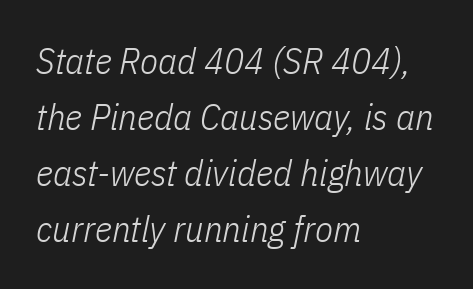
Q: Is the text bold? A: No.
Q: Is the text italic (slanted)? A: Yes, it leans right by about 11 degrees.
Q: Is the text underlined? A: No.
Q: How is the paragraph aligned? A: Left-aligned.
Q: Is the spacing between letters normal or unusually wide? A: Normal.
Q: Is the spacing between lines tight, normal or loose? A: Normal.
Q: Width (condensed, normal, or wide)? A: Condensed.
Q: Stroke contrast? A: Low.
Q: x-height? A: Medium.
Q: Monospaced? A: No.
